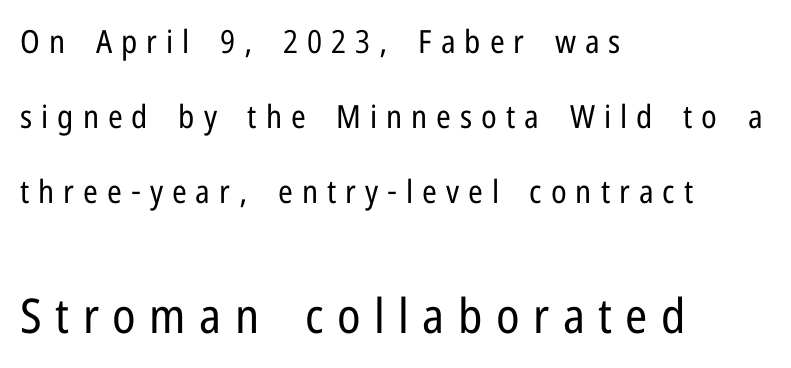
{"serif": "no", "italic": "no", "bold": "no", "weight": "regular", "width": "condensed", "stroke_contrast": "low", "x_height": "medium", "monospaced": "no", "underline": "no", "align": "left", "line_spacing": "loose", "line_spacing_ratio": 2.35, "letter_spacing": "wide", "letter_spacing_em": 0.28, "larger_block": "second", "size_ratio": 1.5, "glyph_px": 48}
